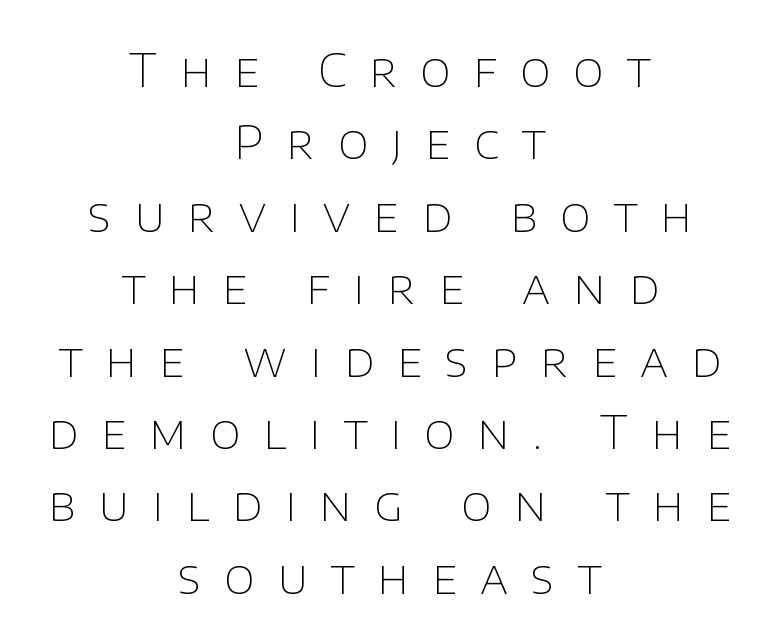
The image shows 47 px thin sans-serif type, upright; set centered, normal line spacing (1.54x), unusually wide letter spacing (+0.49 em), not underlined; low stroke contrast and a large x-height.
